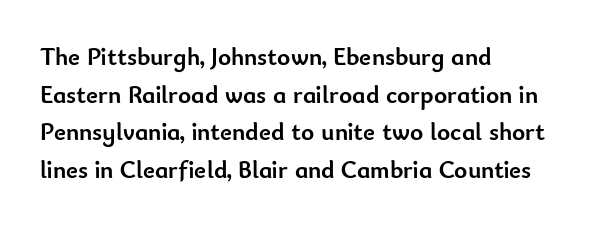
The image shows 25 px bold type, upright; set left-aligned, normal line spacing (1.51x), normal letter spacing, not underlined.
